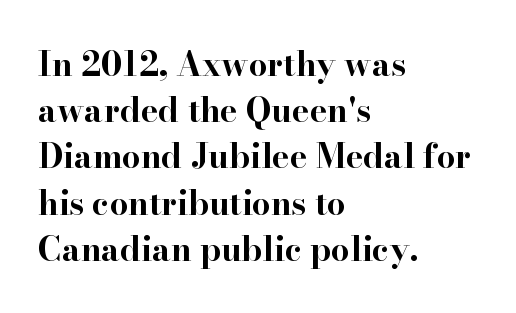
The image shows 33 px bold, wide serif type, upright; set left-aligned, normal line spacing (1.4x), normal letter spacing, not underlined; high stroke contrast and a small x-height.
